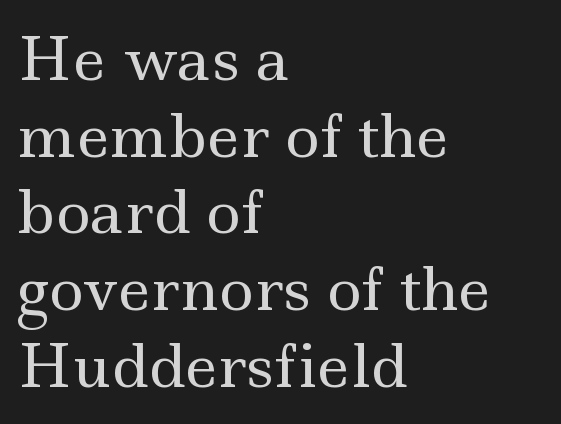
The image shows 59 px regular-weight, wide serif type, upright; set left-aligned, normal line spacing (1.3x), normal letter spacing, not underlined; a small x-height.
